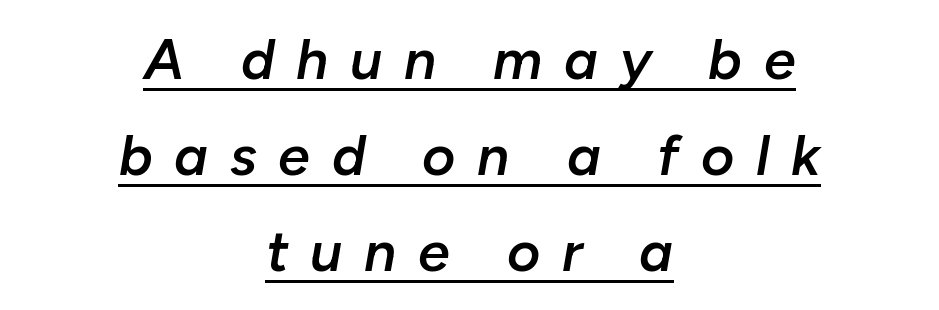
Spacing verdict: proportional, widths tailored to each character. This sample is center-justified, so both line endings float freely. This rendering features underlined lettering. The line texture is sparse and dotted thanks to wide tracking.
